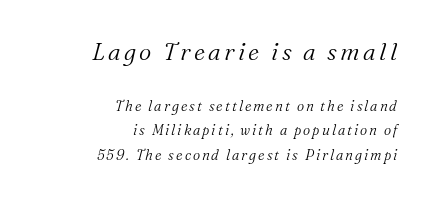
{"italic": "yes", "lean": "right", "slant_degrees": 16, "bold": "no", "underline": "no", "align": "right", "line_spacing_ratio": 1.74, "larger_block": "first", "size_ratio": 1.71, "glyph_px": 24}
